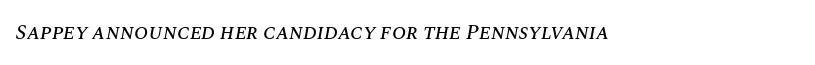
Q: Is the text italic (slanted)? A: Yes, it leans right by about 10 degrees.
Q: Is the text underlined? A: No.
Q: Is the spacing between letters normal or unusually wide? A: Normal.
